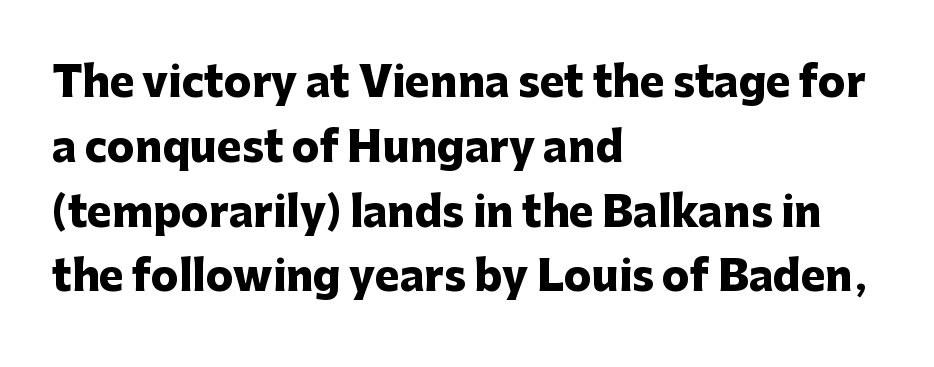
{"serif": "no", "italic": "no", "bold": "yes", "weight": "heavy", "width": "normal", "stroke_contrast": "low", "x_height": "medium", "monospaced": "no", "underline": "no", "align": "left", "line_spacing": "normal", "line_spacing_ratio": 1.58, "letter_spacing": "normal", "letter_spacing_em": 0.0, "glyph_px": 41}
